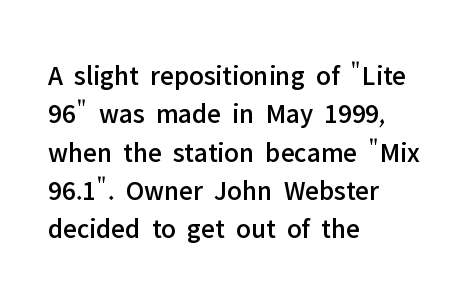
Q: Is the text italic (slanted)? A: No, it is upright.
Q: Is the typeface a serif or a sans-serif typeface? A: Sans-serif.
Q: Is the text underlined? A: No.
Q: How is the paragraph aligned? A: Left-aligned.
Q: Is the spacing between letters normal or unusually wide? A: Normal.
Q: Is the spacing between lines tight, normal or loose? A: Normal.
Q: Width (condensed, normal, or wide)? A: Normal.
Q: Stroke contrast? A: Low.
Q: x-height? A: Medium.
Q: Monospaced? A: No.
